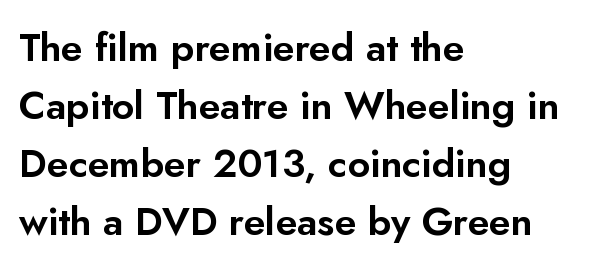
Q: Is the text italic (slanted)? A: No, it is upright.
Q: Is the typeface a serif or a sans-serif typeface? A: Sans-serif.
Q: Is the text underlined? A: No.
Q: How is the paragraph aligned? A: Left-aligned.
Q: Is the spacing between letters normal or unusually wide? A: Normal.
Q: Is the spacing between lines tight, normal or loose? A: Normal.
Q: Width (condensed, normal, or wide)? A: Normal.
Q: Stroke contrast? A: Low.
Q: x-height? A: Small.
Q: Monospaced? A: No.
